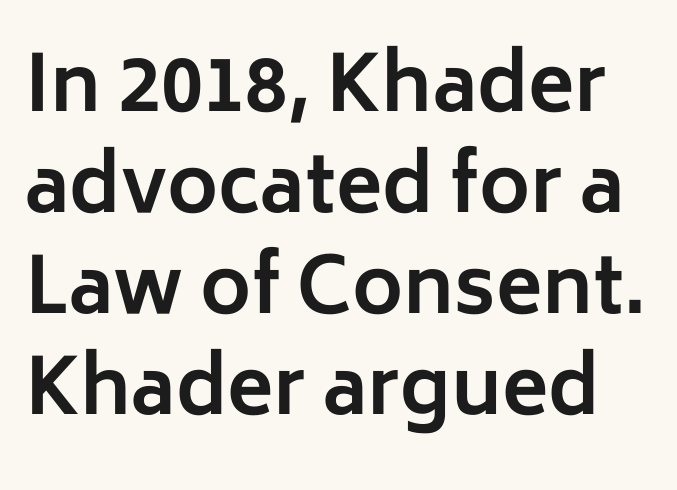
{"serif": "no", "italic": "no", "bold": "yes", "weight": "bold", "width": "normal", "stroke_contrast": "low", "x_height": "medium", "monospaced": "no", "underline": "no", "line_spacing": "normal", "line_spacing_ratio": 1.31, "letter_spacing": "normal", "letter_spacing_em": 0.0, "glyph_px": 77}
